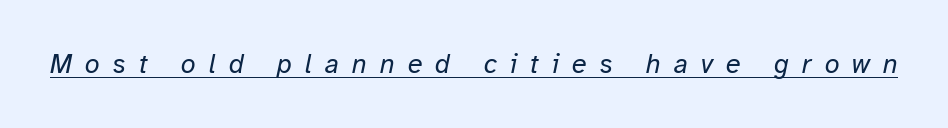
{"italic": "yes", "lean": "right", "slant_degrees": 12, "bold": "no", "underline": "yes", "letter_spacing": "wide", "letter_spacing_em": 0.48, "glyph_px": 27}
